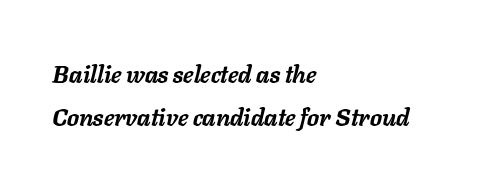
{"italic": "yes", "lean": "right", "slant_degrees": 11, "bold": "yes", "underline": "no", "align": "left", "line_spacing_ratio": 1.8, "letter_spacing": "normal", "letter_spacing_em": 0.0, "glyph_px": 24}
